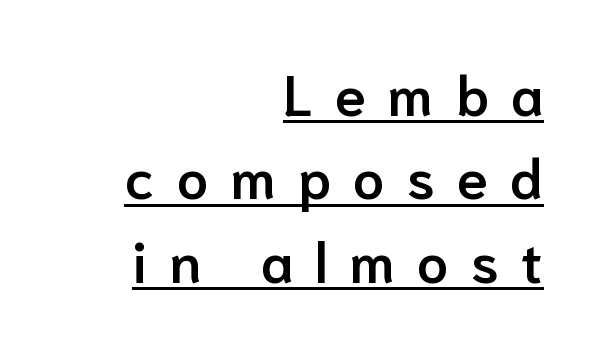
The image shows 56 px semibold sans-serif type, upright; set right-aligned, normal line spacing (1.49x), unusually wide letter spacing (+0.4 em), underlined; low stroke contrast and a medium x-height.
